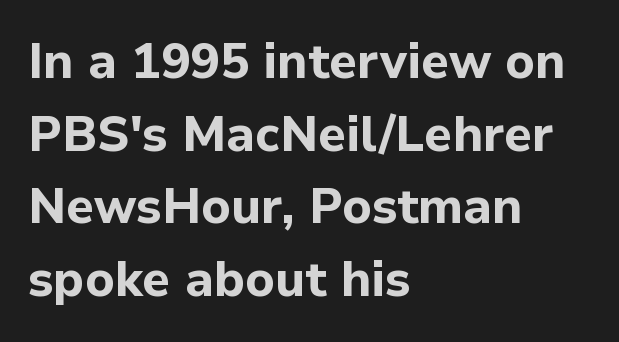
Successive baselines arrive at the customary interval. Has an underline been added? It has not. Examine the stroke ends and you'll find no serifs. Is this a fixed-width face? No — the glyphs have proportional, varying widths. The type is set solid horizontally, with unmodified tracking. Posture: straight, roman, zero tilt.
